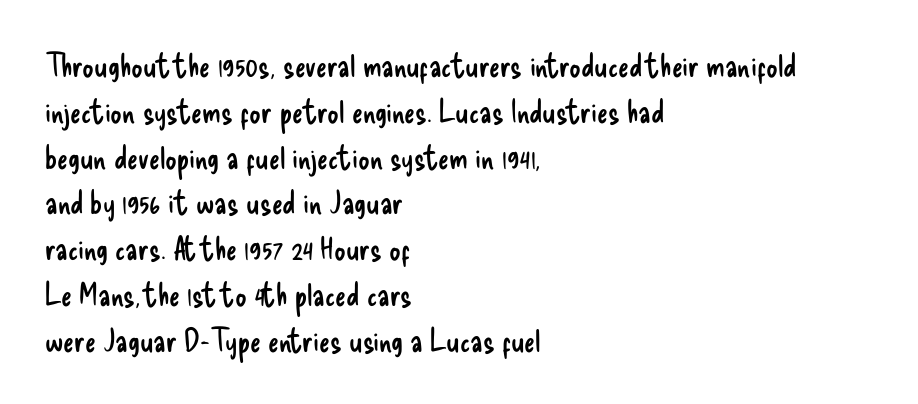
Q: Is the text bold? A: No.
Q: Is the text italic (slanted)? A: No, it is upright.
Q: Is the typeface a serif or a sans-serif typeface? A: Sans-serif.
Q: Is the text underlined? A: No.
Q: How is the paragraph aligned? A: Left-aligned.
Q: Is the spacing between letters normal or unusually wide? A: Normal.
Q: Is the spacing between lines tight, normal or loose? A: Normal.
Q: Width (condensed, normal, or wide)? A: Condensed.
Q: Stroke contrast? A: Low.
Q: x-height? A: Small.
Q: Monospaced? A: No.
